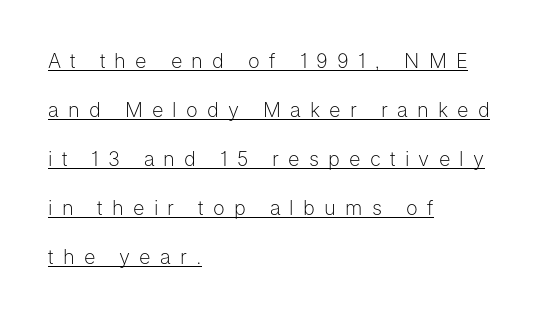
{"italic": "no", "bold": "no", "underline": "yes", "align": "left", "line_spacing": "loose", "line_spacing_ratio": 2.45, "letter_spacing": "wide", "letter_spacing_em": 0.46, "glyph_px": 20}
